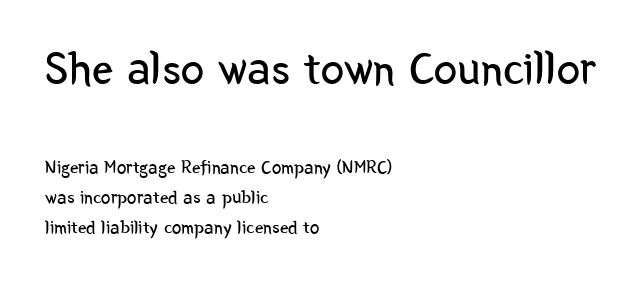
{"serif": "no", "italic": "no", "bold": "no", "weight": "regular", "width": "condensed", "stroke_contrast": "low", "x_height": "medium", "monospaced": "no", "underline": "no", "align": "left", "line_spacing": "normal", "line_spacing_ratio": 1.58, "letter_spacing": "normal", "letter_spacing_em": 0.0, "larger_block": "first", "size_ratio": 2.47, "glyph_px": 47}
